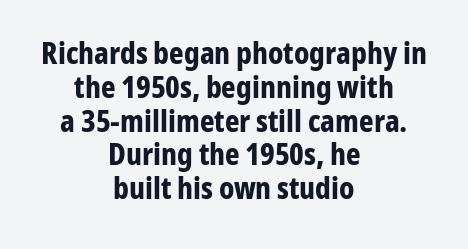
Q: Is the text bold? A: Yes.
Q: Is the text italic (slanted)? A: No, it is upright.
Q: Is the typeface a serif or a sans-serif typeface? A: Sans-serif.
Q: Is the text underlined? A: No.
Q: How is the paragraph aligned? A: Centered.
Q: Is the spacing between letters normal or unusually wide? A: Normal.
Q: Is the spacing between lines tight, normal or loose? A: Tight.
Q: Width (condensed, normal, or wide)? A: Condensed.
Q: Stroke contrast? A: Low.
Q: x-height? A: Medium.
Q: Monospaced? A: No.
